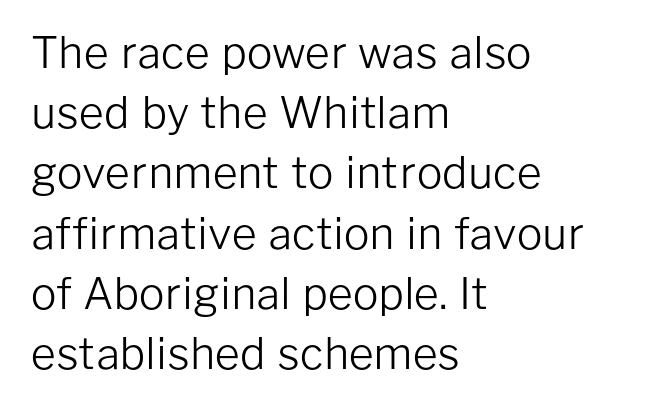
Q: Is the text bold? A: No.
Q: Is the text italic (slanted)? A: No, it is upright.
Q: Is the typeface a serif or a sans-serif typeface? A: Sans-serif.
Q: Is the text underlined? A: No.
Q: How is the paragraph aligned? A: Left-aligned.
Q: Is the spacing between letters normal or unusually wide? A: Normal.
Q: Is the spacing between lines tight, normal or loose? A: Normal.
Q: Width (condensed, normal, or wide)? A: Normal.
Q: Stroke contrast? A: Low.
Q: x-height? A: Medium.
Q: Monospaced? A: No.
